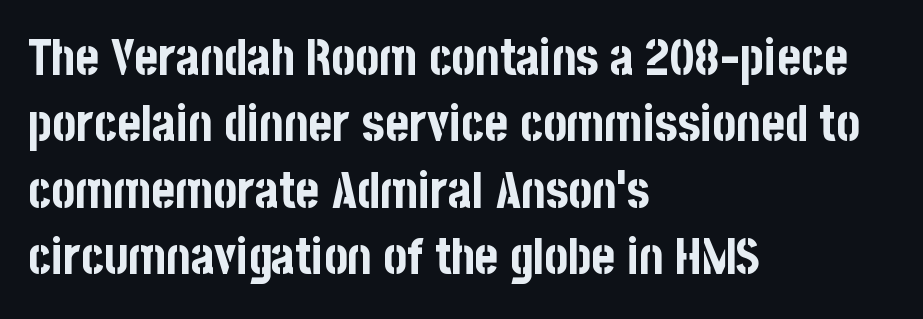
Q: Is the text bold? A: Yes.
Q: Is the text italic (slanted)? A: No, it is upright.
Q: Is the typeface a serif or a sans-serif typeface? A: Sans-serif.
Q: Is the text underlined? A: No.
Q: How is the paragraph aligned? A: Left-aligned.
Q: Is the spacing between letters normal or unusually wide? A: Normal.
Q: Is the spacing between lines tight, normal or loose? A: Normal.
Q: Width (condensed, normal, or wide)? A: Condensed.
Q: Stroke contrast? A: Low.
Q: x-height? A: Large.
Q: Monospaced? A: No.
